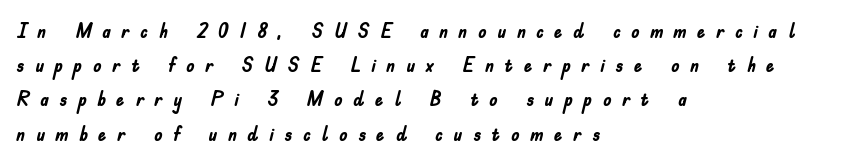
A bare baseline throughout the passage. The paragraph shown leans on its left margin. Does the leading feel generous? No, just average. Tracking here is generous; glyphs stand well apart from one another.
